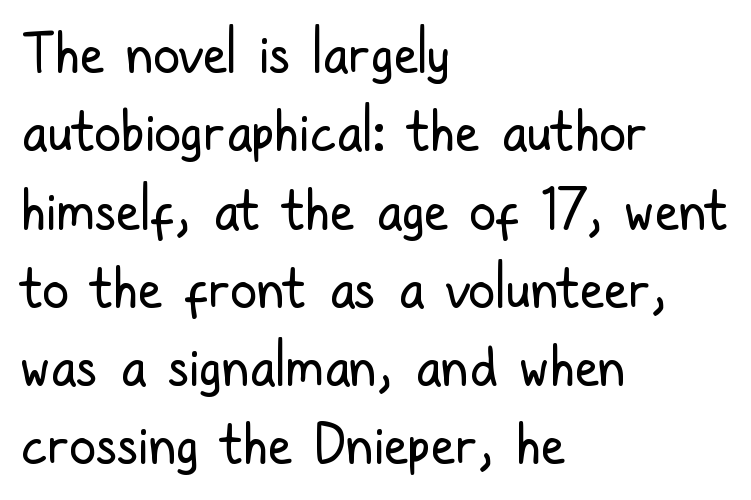
The image shows 54 px regular-weight, condensed sans-serif type, upright; set left-aligned, normal line spacing (1.45x), normal letter spacing, not underlined; low stroke contrast and a medium x-height.
